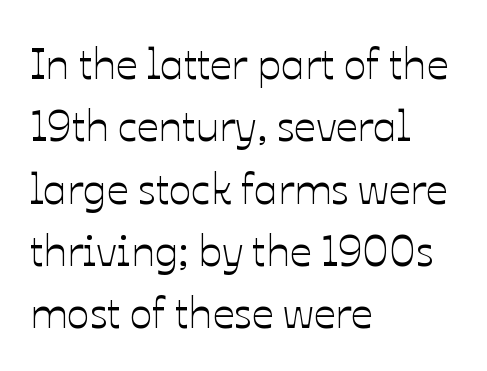
Q: Is the text italic (slanted)? A: No, it is upright.
Q: Is the text underlined? A: No.
Q: How is the paragraph aligned? A: Left-aligned.
Q: Is the spacing between letters normal or unusually wide? A: Normal.
Q: Is the spacing between lines tight, normal or loose? A: Normal.
Q: Width (condensed, normal, or wide)? A: Normal.
Q: Stroke contrast? A: Low.
Q: x-height? A: Medium.
Q: Monospaced? A: No.
